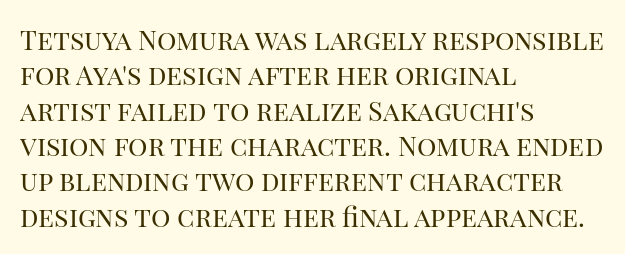
Q: Is the text bold? A: No.
Q: Is the text italic (slanted)? A: No, it is upright.
Q: Is the text underlined? A: No.
Q: How is the paragraph aligned? A: Left-aligned.
Q: Is the spacing between letters normal or unusually wide? A: Normal.
Q: Is the spacing between lines tight, normal or loose? A: Normal.
